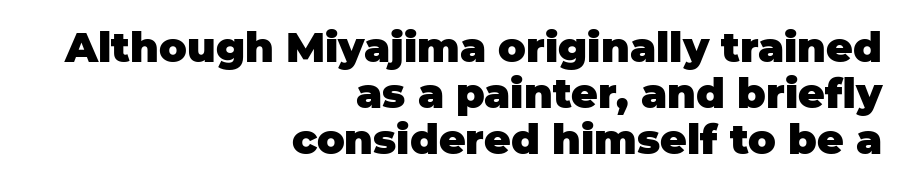
The string is rendered with underlining switched off. Font category for this specimen: sans-serif. This rendering uses right alignment, leaving the left contour irregular. The passage shown is typed in a proportional face where columns would drift.
